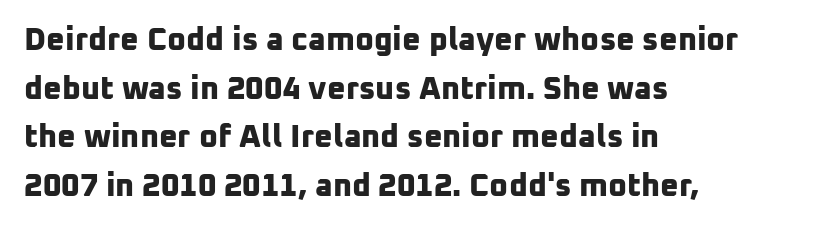
Q: Is the text bold? A: Yes.
Q: Is the typeface a serif or a sans-serif typeface? A: Sans-serif.
Q: Is the text underlined? A: No.
Q: How is the paragraph aligned? A: Left-aligned.
Q: Is the spacing between letters normal or unusually wide? A: Normal.
Q: Is the spacing between lines tight, normal or loose? A: Normal.
Q: Width (condensed, normal, or wide)? A: Normal.
Q: Stroke contrast? A: Low.
Q: x-height? A: Medium.
Q: Monospaced? A: No.
